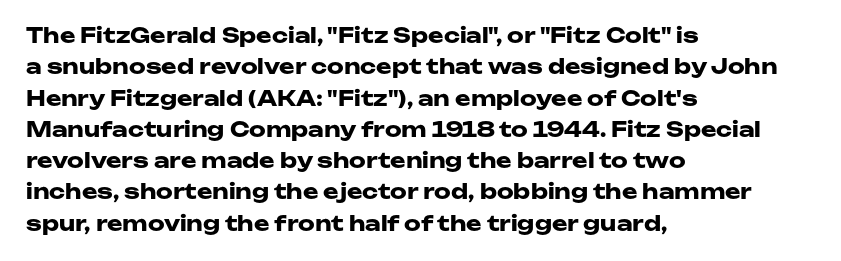
Q: Is the text bold? A: Yes.
Q: Is the text italic (slanted)? A: No, it is upright.
Q: Is the text underlined? A: No.
Q: How is the paragraph aligned? A: Left-aligned.
Q: Is the spacing between letters normal or unusually wide? A: Normal.
Q: Is the spacing between lines tight, normal or loose? A: Normal.
